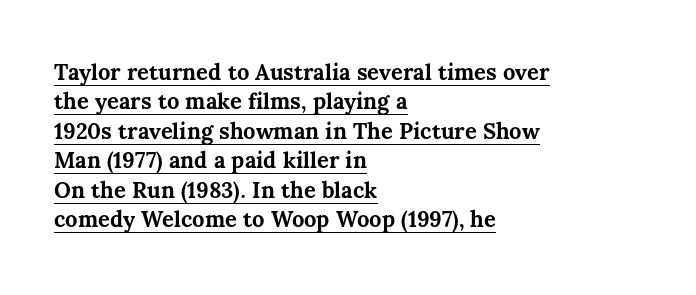
Which margin do the lines hug? The left one — the right edge is uneven. In terms of leading, this rendering sits right in the middle. No italicization has been applied; the sample stays upright. How heavy is the stroke? Heavy — this is a bold. Compared with undecorated copy, this sample adds a rule below the words.
